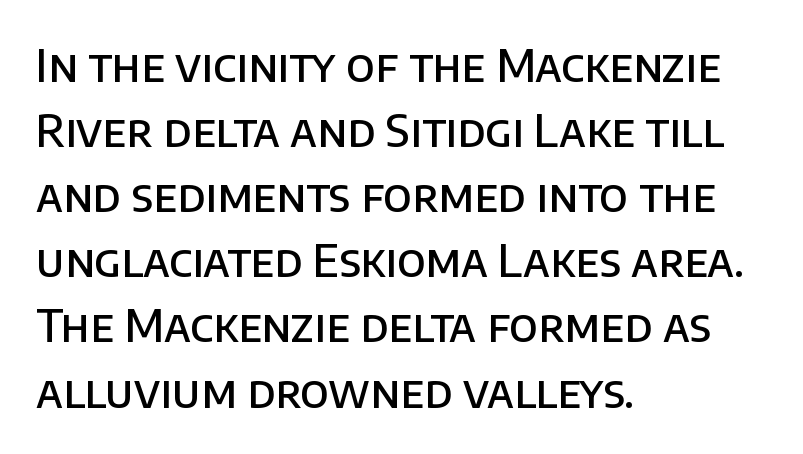
{"serif": "no", "italic": "no", "bold": "semi", "weight": "semibold", "width": "normal", "stroke_contrast": "low", "x_height": "large", "monospaced": "no", "underline": "no", "align": "left", "line_spacing": "normal", "line_spacing_ratio": 1.48, "letter_spacing": "normal", "letter_spacing_em": 0.0, "glyph_px": 44}
